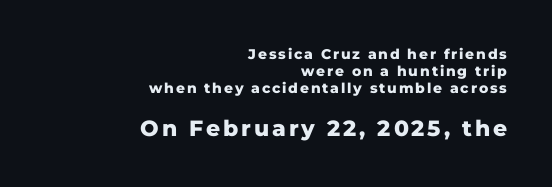
{"italic": "no", "bold": "yes", "underline": "no", "align": "right", "line_spacing_ratio": 1.22, "larger_block": "second", "size_ratio": 1.57, "glyph_px": 22}
